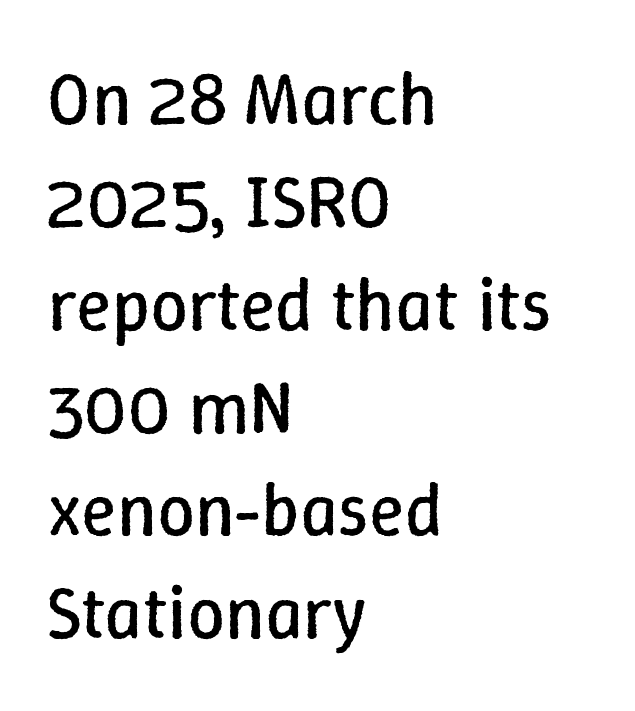
Q: Is the text bold? A: No.
Q: Is the text italic (slanted)? A: No, it is upright.
Q: Is the text underlined? A: No.
Q: How is the paragraph aligned? A: Left-aligned.
Q: Is the spacing between letters normal or unusually wide? A: Normal.
Q: Is the spacing between lines tight, normal or loose? A: Normal.
Q: Width (condensed, normal, or wide)? A: Normal.
Q: Stroke contrast? A: Low.
Q: x-height? A: Medium.
Q: Monospaced? A: No.
